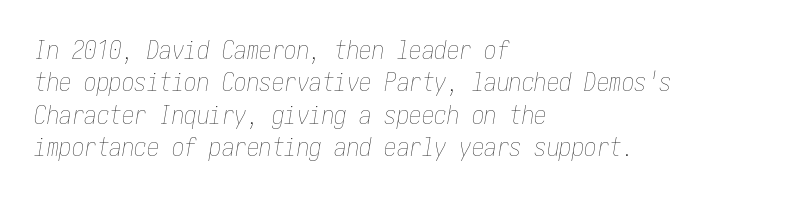
The image shows 25 px text type, italic (leaning right); set left-aligned, normal line spacing (1.3x), normal letter spacing, not underlined.
